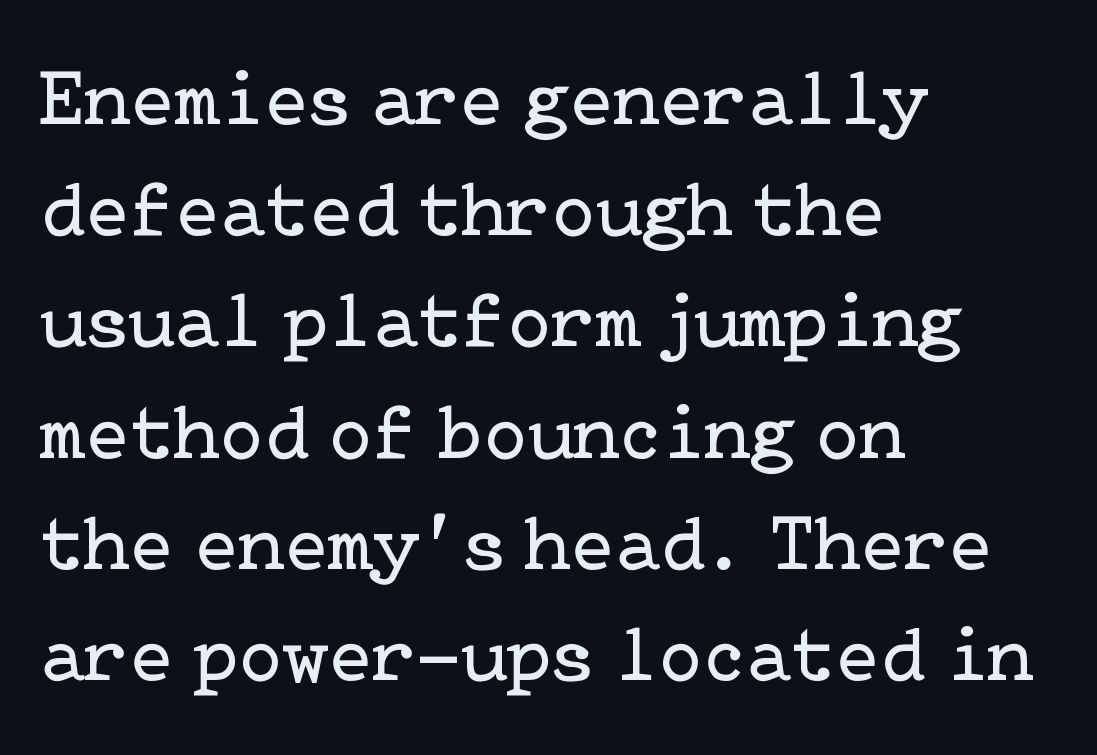
{"serif": "yes", "italic": "no", "bold": "no", "weight": "regular", "width": "normal", "stroke_contrast": "low", "x_height": "medium", "underline": "no", "align": "left", "line_spacing": "normal", "line_spacing_ratio": 1.39, "letter_spacing": "normal", "letter_spacing_em": 0.0, "glyph_px": 80}
